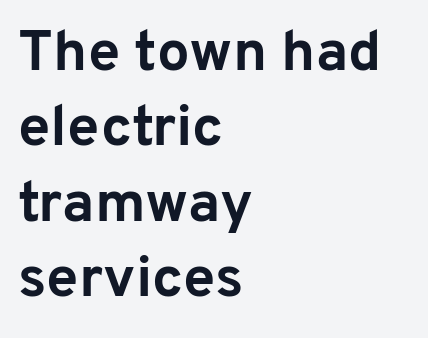
Q: Is the text bold? A: Yes.
Q: Is the text italic (slanted)? A: No, it is upright.
Q: Is the typeface a serif or a sans-serif typeface? A: Sans-serif.
Q: Is the text underlined? A: No.
Q: How is the paragraph aligned? A: Left-aligned.
Q: Is the spacing between letters normal or unusually wide? A: Normal.
Q: Is the spacing between lines tight, normal or loose? A: Normal.
Q: Width (condensed, normal, or wide)? A: Normal.
Q: Stroke contrast? A: Low.
Q: x-height? A: Medium.
Q: Monospaced? A: No.
